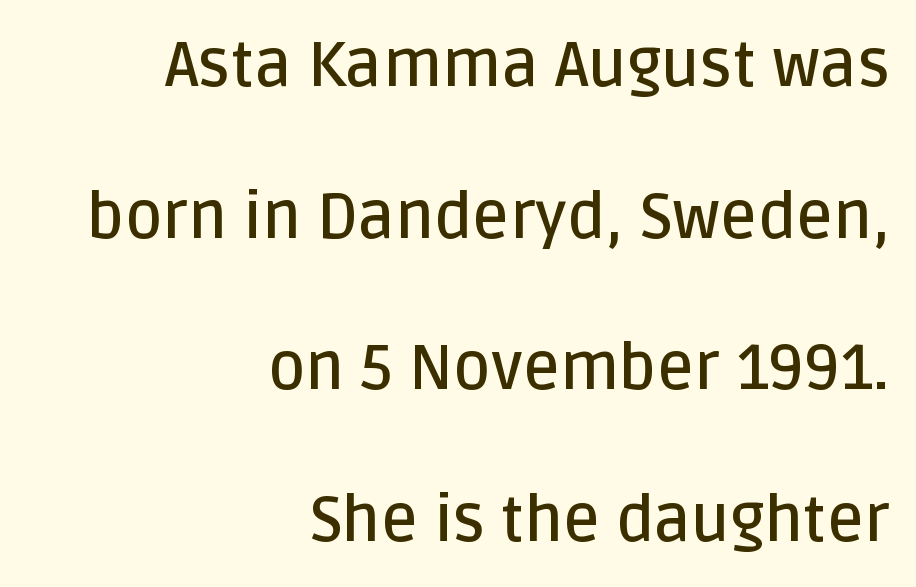
Is there much room between lines? Yes — plenty of vertical air separates them. In terms of letterspacing, this is plain default setting. The glyphs in this specimen are sans serif. The specimen reads as upright at a glance. Does the copy run flush right? Yes — the right margin is perfectly even.
